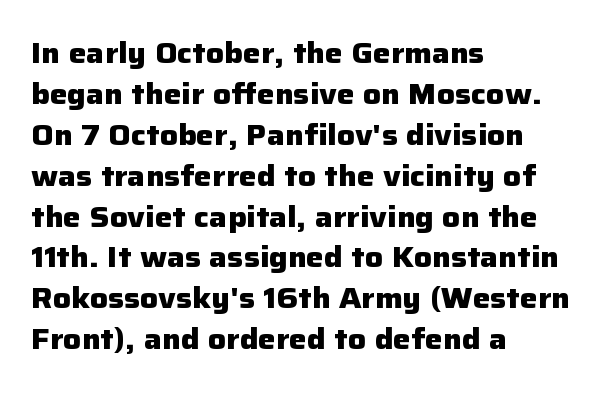
{"serif": "no", "italic": "no", "bold": "yes", "weight": "heavy", "width": "normal", "stroke_contrast": "low", "x_height": "medium", "monospaced": "no", "underline": "no", "align": "left", "line_spacing": "normal", "line_spacing_ratio": 1.46, "letter_spacing": "normal", "letter_spacing_em": 0.0, "glyph_px": 28}
